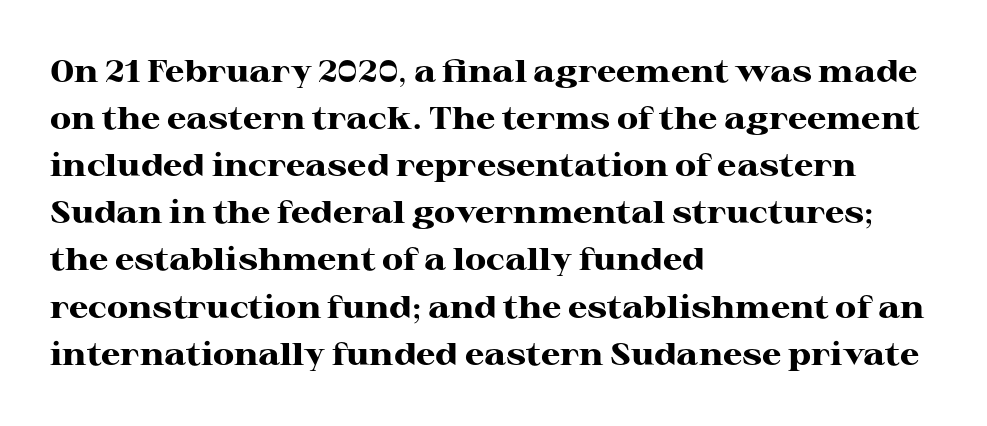
{"serif": "yes", "italic": "no", "bold": "yes", "weight": "heavy", "width": "wide", "stroke_contrast": "high", "x_height": "medium", "monospaced": "no", "underline": "no", "align": "left", "line_spacing": "normal", "line_spacing_ratio": 1.52, "letter_spacing": "normal", "letter_spacing_em": 0.0, "glyph_px": 31}
